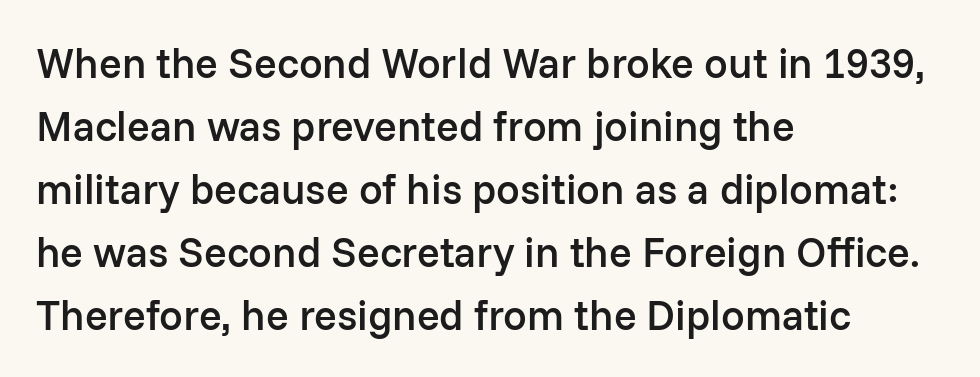
Q: Is the text bold? A: Semi-bold.
Q: Is the text italic (slanted)? A: No, it is upright.
Q: Is the typeface a serif or a sans-serif typeface? A: Sans-serif.
Q: Is the text underlined? A: No.
Q: How is the paragraph aligned? A: Left-aligned.
Q: Is the spacing between letters normal or unusually wide? A: Normal.
Q: Is the spacing between lines tight, normal or loose? A: Normal.
Q: Width (condensed, normal, or wide)? A: Normal.
Q: Stroke contrast? A: Low.
Q: x-height? A: Medium.
Q: Monospaced? A: No.
